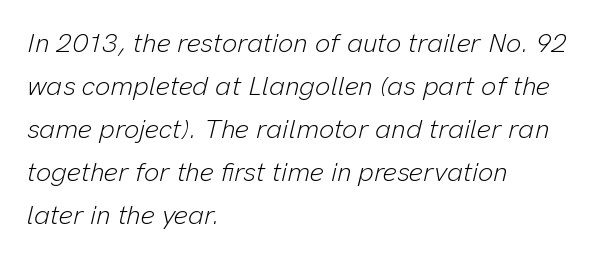
Q: Is the text bold? A: No.
Q: Is the text italic (slanted)? A: Yes, it leans right by about 13 degrees.
Q: Is the text underlined? A: No.
Q: How is the paragraph aligned? A: Left-aligned.
Q: Is the spacing between letters normal or unusually wide? A: Normal.
Q: Is the spacing between lines tight, normal or loose? A: Normal.
